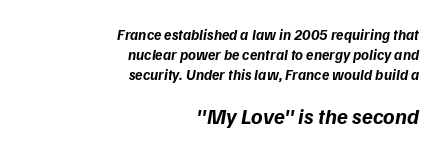
Each new line begins a customary step beneath the previous one. A clean baseline with only descenders dipping below it. Designer's note — italics engaged. Leftover space on each line is placed entirely before the opening word. The letters in the lower block stand taller than those in the block above.
